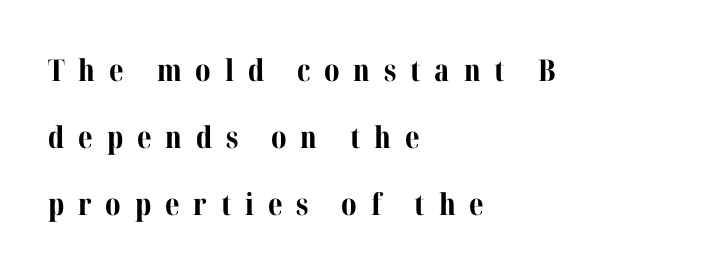
Q: Is the text bold? A: Yes.
Q: Is the text italic (slanted)? A: No, it is upright.
Q: Is the typeface a serif or a sans-serif typeface? A: Serif.
Q: Is the text underlined? A: No.
Q: How is the paragraph aligned? A: Left-aligned.
Q: Is the spacing between letters normal or unusually wide? A: Unusually wide.
Q: Is the spacing between lines tight, normal or loose? A: Loose.
Q: Width (condensed, normal, or wide)? A: Normal.
Q: Stroke contrast? A: Medium.
Q: x-height? A: Medium.
Q: Monospaced? A: No.
